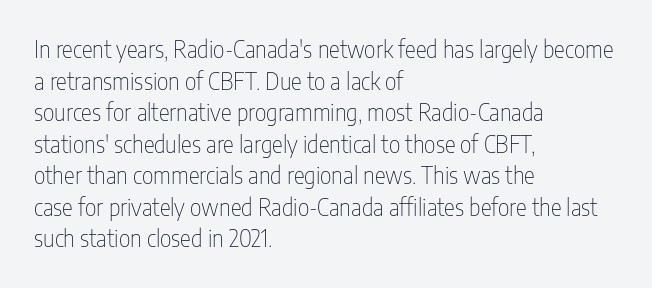
Q: Is the text bold? A: No.
Q: Is the text italic (slanted)? A: No, it is upright.
Q: Is the text underlined? A: No.
Q: How is the paragraph aligned? A: Left-aligned.
Q: Is the spacing between letters normal or unusually wide? A: Normal.
Q: Is the spacing between lines tight, normal or loose? A: Normal.
